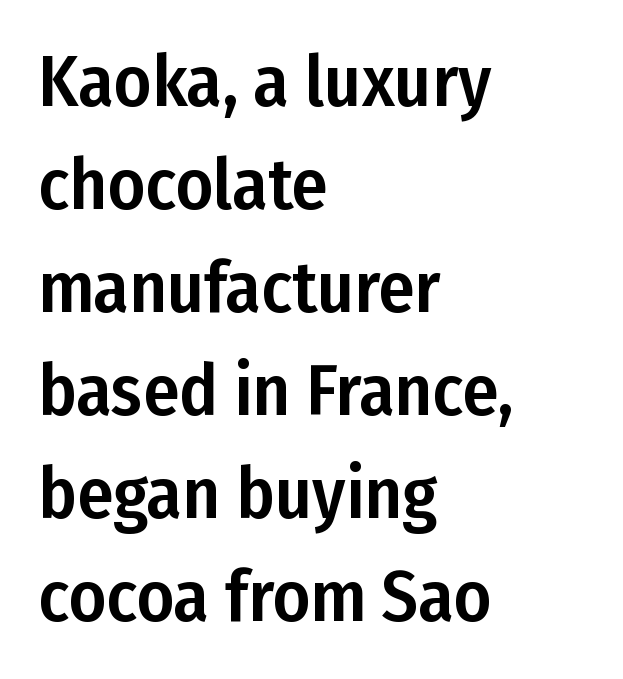
{"serif": "no", "italic": "no", "width": "condensed", "stroke_contrast": "low", "x_height": "medium", "monospaced": "no", "underline": "no", "align": "left", "line_spacing": "normal", "line_spacing_ratio": 1.43, "letter_spacing": "normal", "letter_spacing_em": 0.0, "glyph_px": 72}
